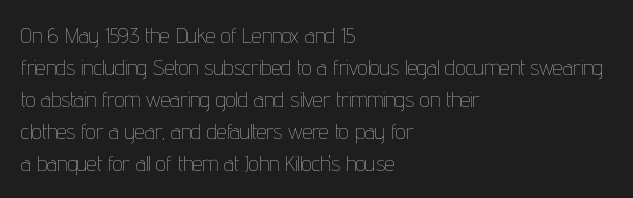
{"italic": "no", "bold": "no", "underline": "no", "align": "left", "line_spacing": "normal", "line_spacing_ratio": 1.45, "letter_spacing": "normal", "letter_spacing_em": 0.0, "glyph_px": 22}
